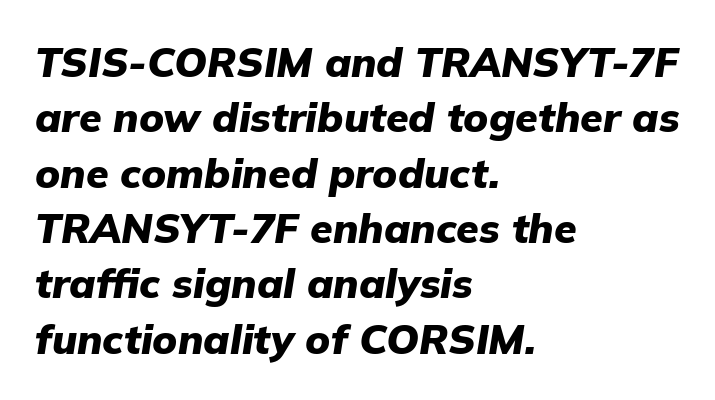
The image shows 41 px heavy type, italic (leaning right); set left-aligned, normal line spacing (1.35x), normal letter spacing, not underlined; low stroke contrast and a medium x-height.
